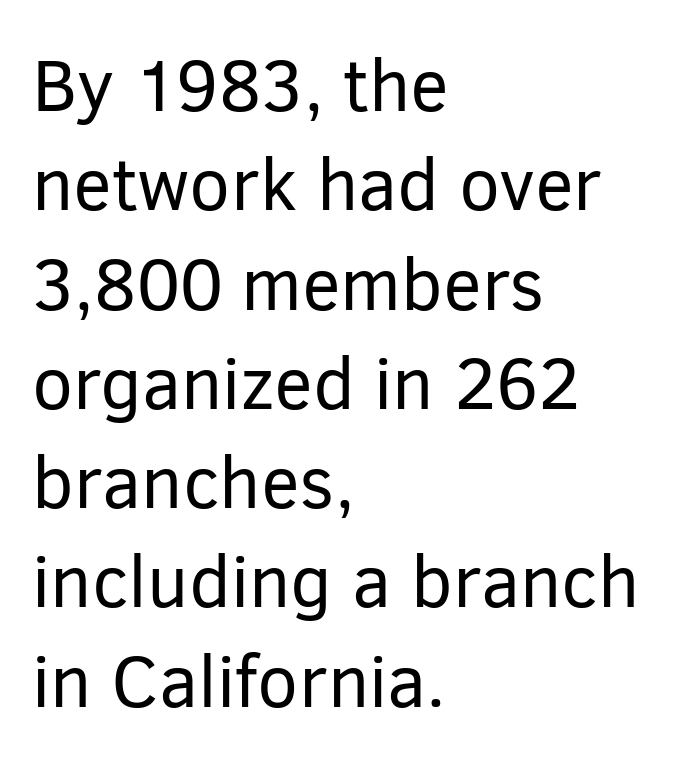
Q: Is the text bold? A: No.
Q: Is the text italic (slanted)? A: No, it is upright.
Q: Is the typeface a serif or a sans-serif typeface? A: Sans-serif.
Q: Is the text underlined? A: No.
Q: How is the paragraph aligned? A: Left-aligned.
Q: Is the spacing between letters normal or unusually wide? A: Normal.
Q: Is the spacing between lines tight, normal or loose? A: Normal.
Q: Width (condensed, normal, or wide)? A: Normal.
Q: Stroke contrast? A: Low.
Q: x-height? A: Medium.
Q: Monospaced? A: No.
